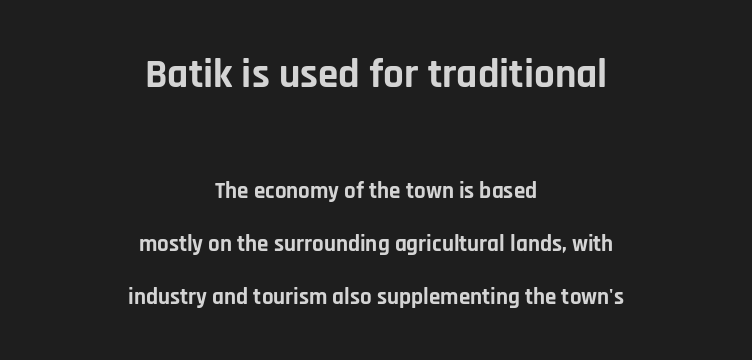
Q: Is the text bold? A: Yes.
Q: Is the text italic (slanted)? A: No, it is upright.
Q: Is the typeface a serif or a sans-serif typeface? A: Sans-serif.
Q: Is the text underlined? A: No.
Q: How is the paragraph aligned? A: Centered.
Q: Is the spacing between letters normal or unusually wide? A: Normal.
Q: Is the spacing between lines tight, normal or loose? A: Loose.
Q: Which block of text is set in a larger size, the first (top) or the second (bottom)? A: The first (top) one.
Q: Width (condensed, normal, or wide)? A: Normal.
Q: Stroke contrast? A: Low.
Q: x-height? A: Large.
Q: Monospaced? A: No.
